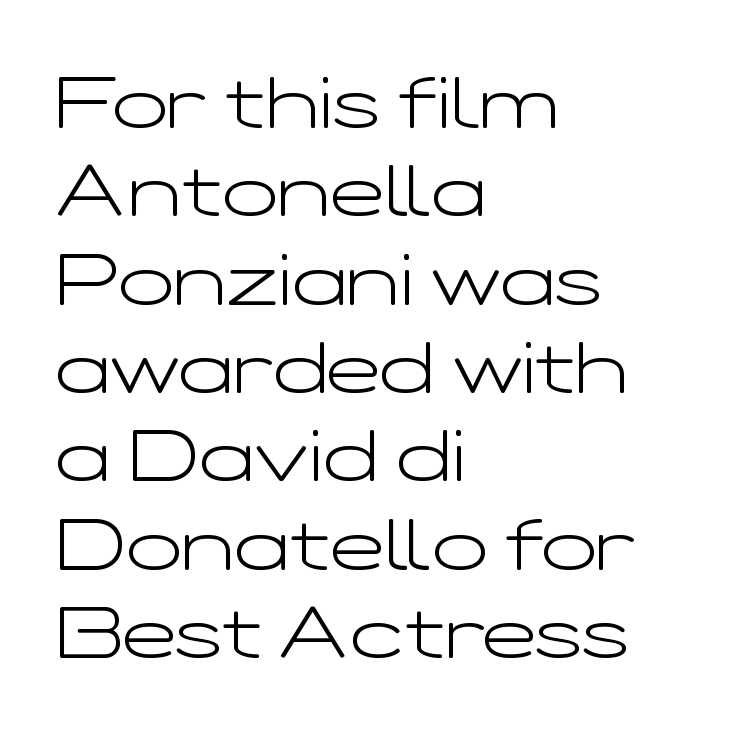
The type is set solid horizontally, with unmodified tracking. Character widths vary here, with narrow letters taking less room than wide ones. Rule under the text: the space is simply empty. All the whitespace from short lines collects on the right. Tall strokes in this sample are plumb rather than angled.
